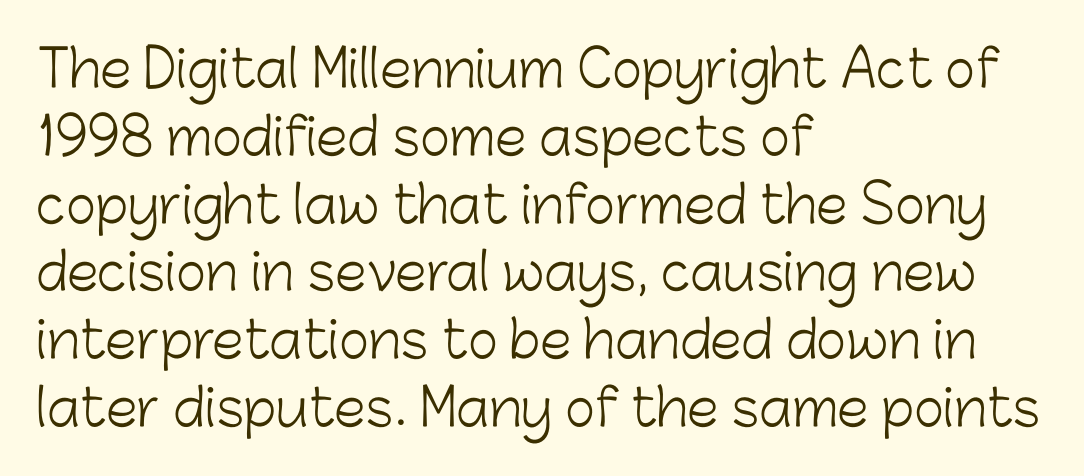
The lines in this sample share a left origin and differ only in where they stop. Tall strokes in this sample are plumb rather than angled. Letters rest on an invisible, unmarked baseline. Note the varied advance widths — an 'i' is clearly narrower than an 'm'.
